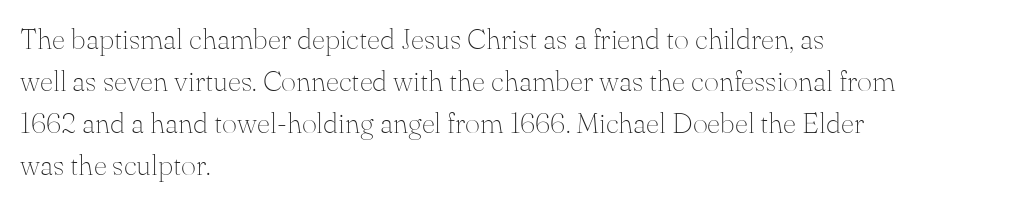
Look at the tracking — it's just the regular setting, nothing added. The passage shown is not bold in any degree. Style check: upright. This is serif lettering, the kind often seen in printed books. The glyphs are unaccompanied by any horizontal stroke below them.
